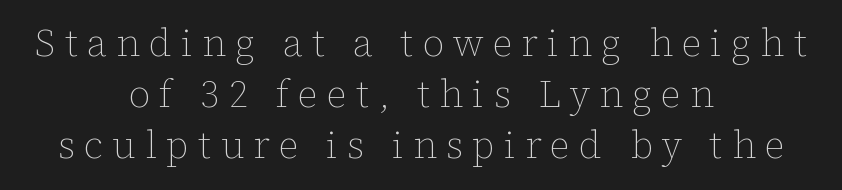
{"italic": "no", "bold": "no", "weight": "thin", "width": "normal", "stroke_contrast": "low", "x_height": "medium", "monospaced": "no", "underline": "no", "align": "center", "line_spacing": "normal", "line_spacing_ratio": 1.34, "letter_spacing": "wide", "letter_spacing_em": 0.24, "glyph_px": 38}
